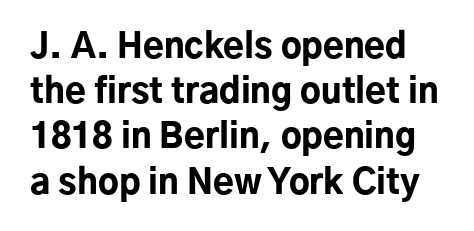
The strip under each line holds only bare page. You'd pick this weight for a headline — it's a proper bold. You can tell it's not italic because the verticals are truly vertical. Character widths vary here, with narrow letters taking less room than wide ones. Check where the strokes stop: nothing finishes them off — pure sans.
